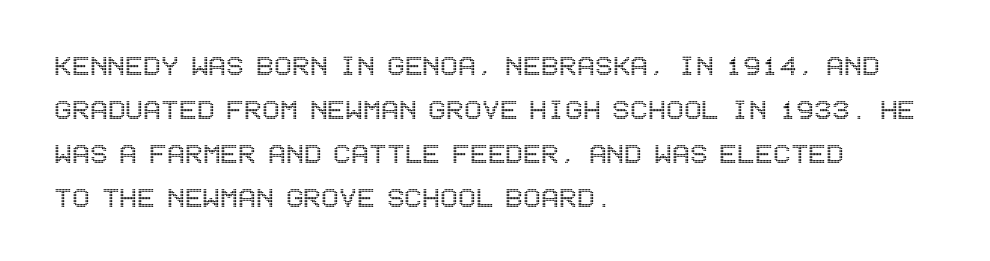
Evenly set lines give the paragraph a standard silhouette. Nobody drew a line under any word here. The paragraph has a hard left edge and a soft right edge. Each word holds together tightly as a unit, with standard inter-letter gaps. Designer's note — italics off, roman on.
